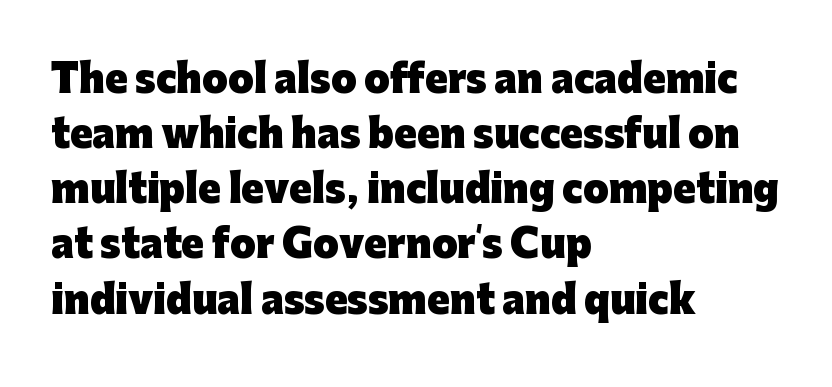
{"serif": "no", "italic": "no", "bold": "yes", "weight": "heavy", "width": "normal", "stroke_contrast": "low", "x_height": "medium", "monospaced": "no", "underline": "no", "align": "left", "line_spacing": "normal", "line_spacing_ratio": 1.49, "letter_spacing": "normal", "letter_spacing_em": 0.0, "glyph_px": 37}
